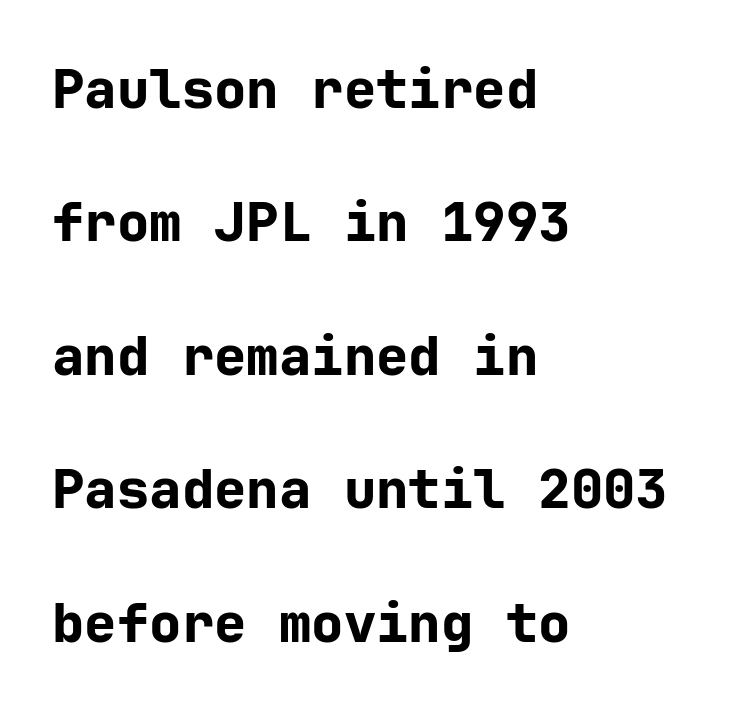
{"serif": "no", "italic": "no", "bold": "yes", "weight": "bold", "width": "normal", "stroke_contrast": "low", "x_height": "medium", "underline": "no", "align": "left", "line_spacing": "loose", "line_spacing_ratio": 2.47, "letter_spacing": "normal", "letter_spacing_em": 0.0, "glyph_px": 54}
